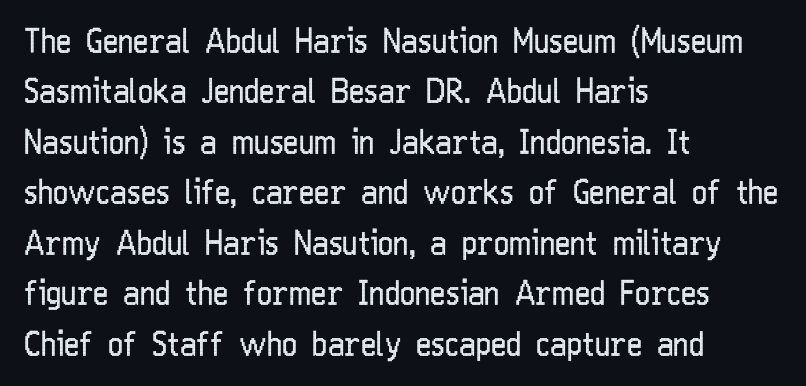
Q: Is the text bold? A: No.
Q: Is the text italic (slanted)? A: No, it is upright.
Q: Is the typeface a serif or a sans-serif typeface? A: Sans-serif.
Q: Is the text underlined? A: No.
Q: How is the paragraph aligned? A: Left-aligned.
Q: Is the spacing between letters normal or unusually wide? A: Normal.
Q: Is the spacing between lines tight, normal or loose? A: Normal.
Q: Width (condensed, normal, or wide)? A: Condensed.
Q: Stroke contrast? A: Low.
Q: x-height? A: Medium.
Q: Monospaced? A: No.
